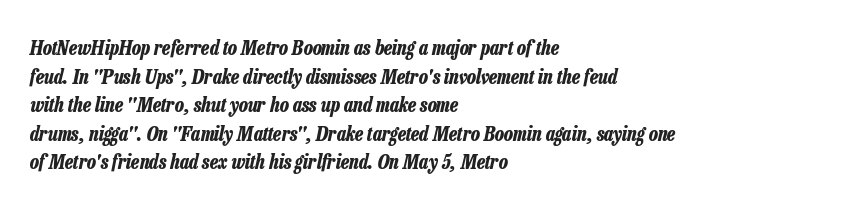
The image shows 20 px bold type, italic (leaning right); set left-aligned, normal line spacing (1.43x), normal letter spacing, not underlined.
